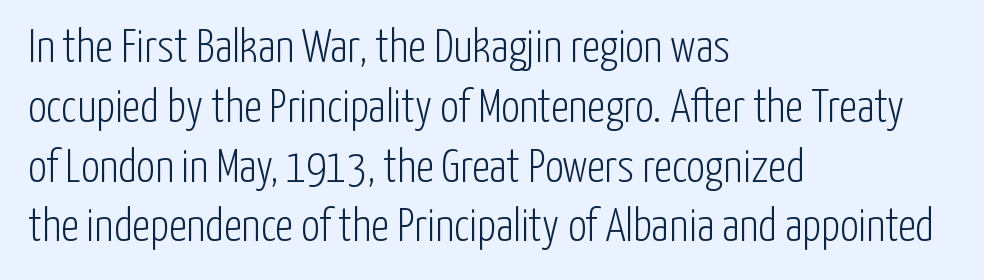
Q: Is the text bold? A: No.
Q: Is the text italic (slanted)? A: No, it is upright.
Q: Is the typeface a serif or a sans-serif typeface? A: Sans-serif.
Q: Is the text underlined? A: No.
Q: How is the paragraph aligned? A: Left-aligned.
Q: Is the spacing between letters normal or unusually wide? A: Normal.
Q: Is the spacing between lines tight, normal or loose? A: Normal.
Q: Width (condensed, normal, or wide)? A: Condensed.
Q: Stroke contrast? A: Low.
Q: x-height? A: Medium.
Q: Monospaced? A: No.
